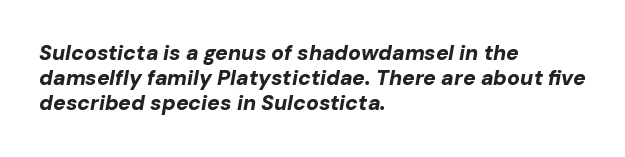
The image shows 21 px bold type, italic (leaning right); set left-aligned, line spacing 1.2x, normal letter spacing, not underlined.
